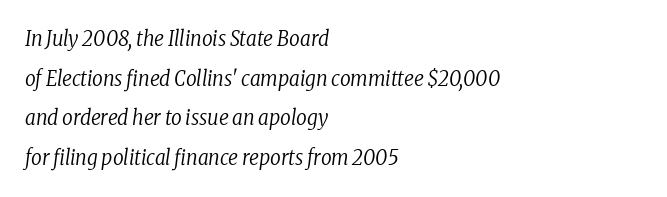
Observe the lean: these are italic letterforms. Characters follow at the spacing the type designer built in. Typeset ragged right — the left edge is the straight one. Stems here are at most as thick as an everyday book face.
